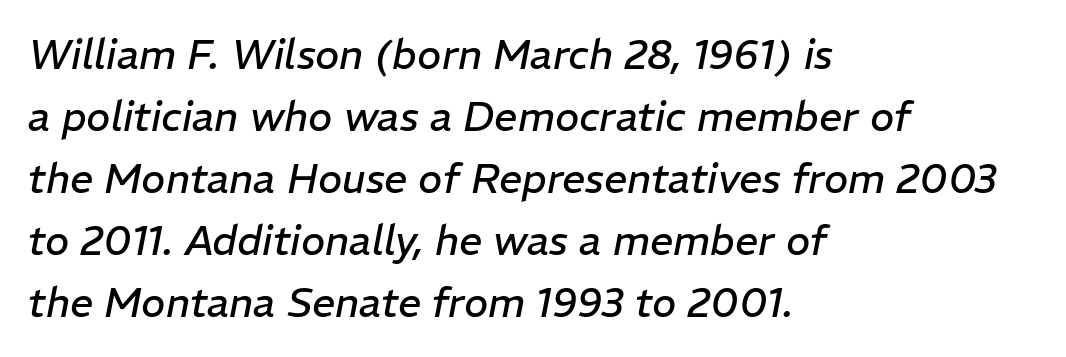
The image shows 41 px regular-weight type, italic (leaning right); set left-aligned, normal line spacing (1.51x), normal letter spacing, not underlined; low stroke contrast and a medium x-height.
